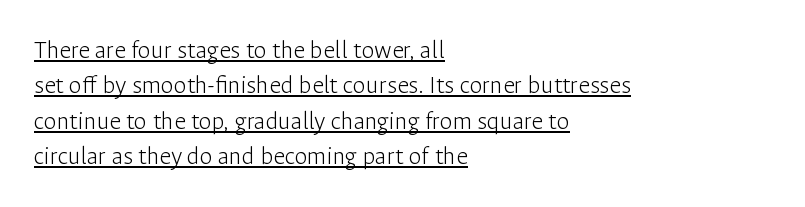
{"italic": "no", "bold": "no", "underline": "yes", "align": "left", "line_spacing": "normal", "line_spacing_ratio": 1.36, "letter_spacing": "normal", "letter_spacing_em": 0.0, "glyph_px": 26}
